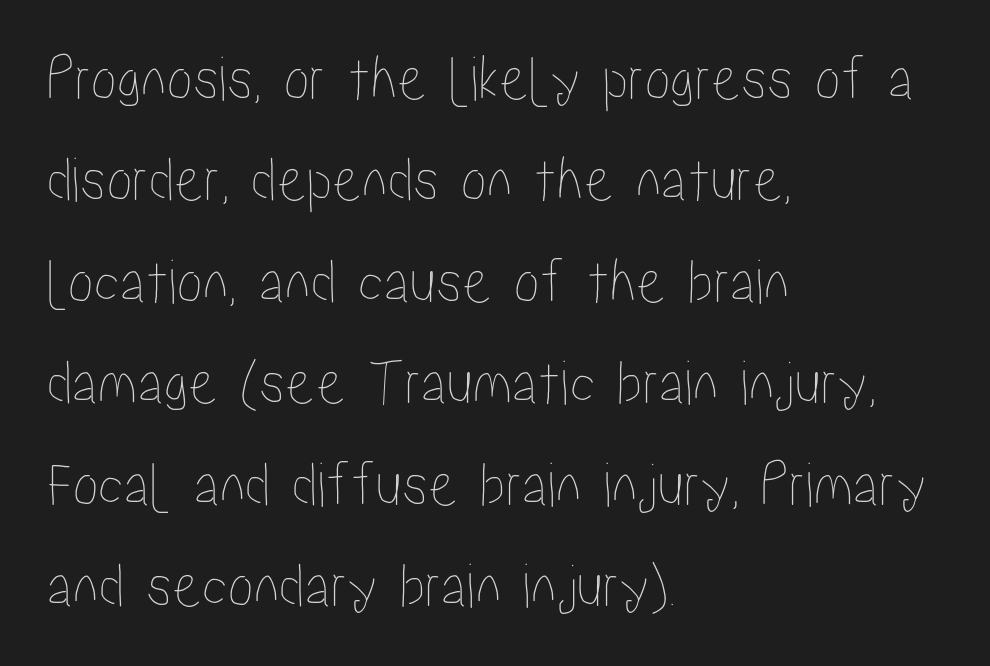
Q: Is the text italic (slanted)? A: No, it is upright.
Q: Is the text underlined? A: No.
Q: How is the paragraph aligned? A: Left-aligned.
Q: Is the spacing between letters normal or unusually wide? A: Normal.
Q: Is the spacing between lines tight, normal or loose? A: Normal.
Q: Width (condensed, normal, or wide)? A: Condensed.
Q: Stroke contrast? A: Low.
Q: x-height? A: Medium.
Q: Monospaced? A: No.
